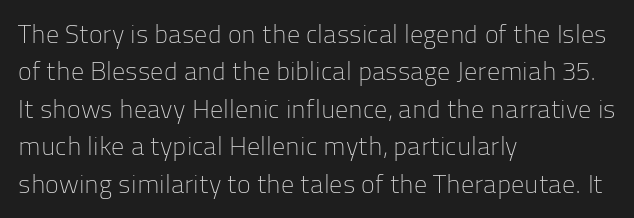
Q: Is the text bold? A: No.
Q: Is the text italic (slanted)? A: No, it is upright.
Q: Is the text underlined? A: No.
Q: How is the paragraph aligned? A: Left-aligned.
Q: Is the spacing between letters normal or unusually wide? A: Normal.
Q: Is the spacing between lines tight, normal or loose? A: Normal.
